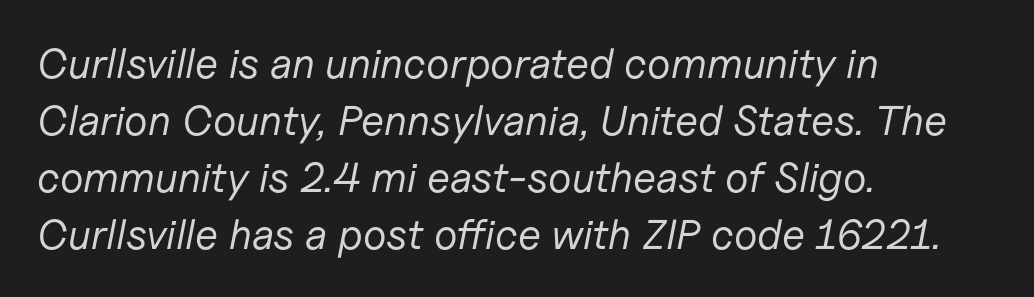
Spacing verdict: proportional, widths tailored to each character. Reading down the block, your eye returns to a fixed left position each line. Compared with ordinary roman type, these characters are visibly tilted. The foot of each line stays bare and open. Short note: letters normally spaced. The face looks like a standard text weight, possibly lighter.
